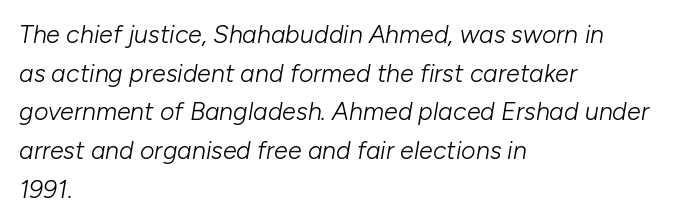
{"italic": "yes", "lean": "right", "slant_degrees": 10, "bold": "no", "underline": "no", "align": "left", "line_spacing": "normal", "line_spacing_ratio": 1.55, "letter_spacing": "normal", "letter_spacing_em": 0.0, "glyph_px": 25}
